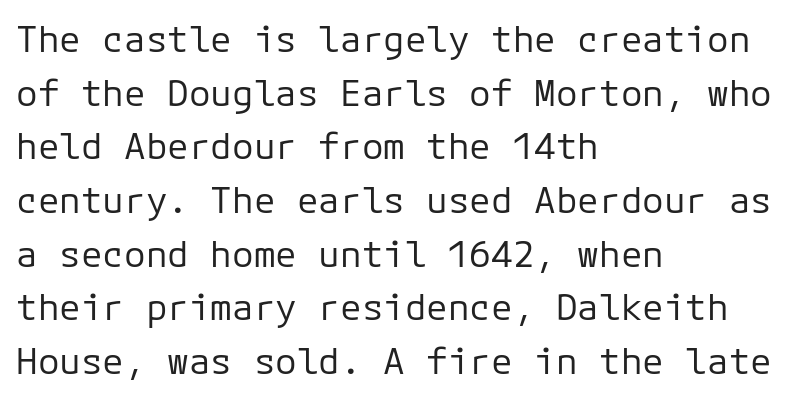
Q: Is the text bold? A: No.
Q: Is the text italic (slanted)? A: No, it is upright.
Q: Is the typeface a serif or a sans-serif typeface? A: Sans-serif.
Q: Is the text underlined? A: No.
Q: How is the paragraph aligned? A: Left-aligned.
Q: Is the spacing between letters normal or unusually wide? A: Normal.
Q: Is the spacing between lines tight, normal or loose? A: Normal.
Q: Width (condensed, normal, or wide)? A: Normal.
Q: Stroke contrast? A: Low.
Q: x-height? A: Medium.
